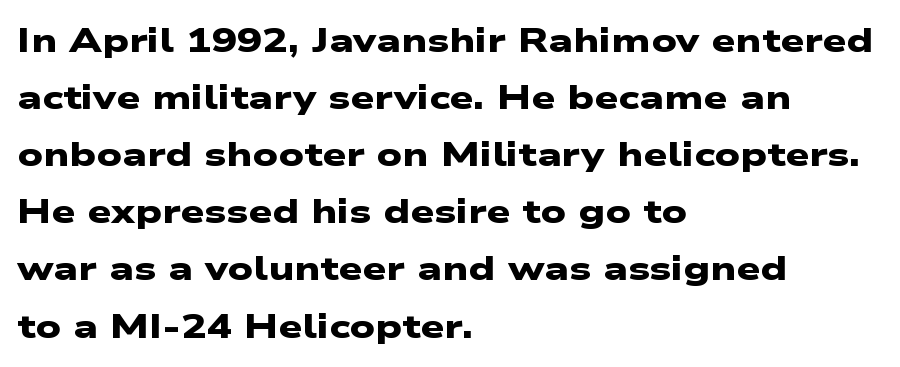
Letter spacing: default. The passage shown is typed in a proportional face where columns would drift. Notice how descenders clear the ascenders below comfortably — that's standard leading. The rag falls on the right side of this text block.
